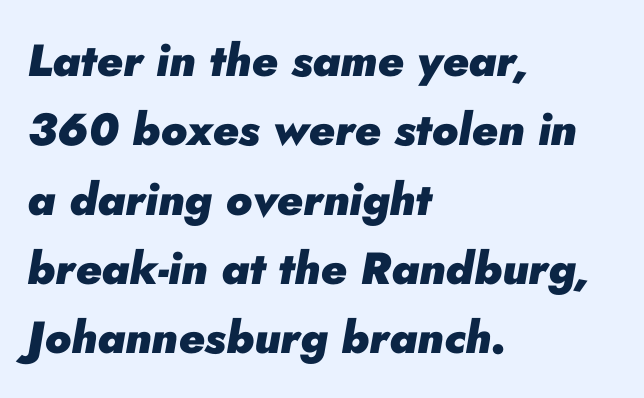
The image shows 45 px heavy type, italic (leaning right); set left-aligned, normal line spacing (1.54x), normal letter spacing, not underlined; low stroke contrast and a small x-height.
